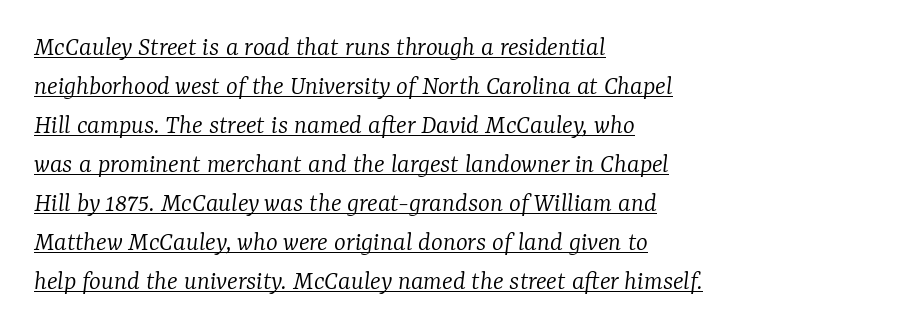
{"serif": "yes", "italic": "yes", "lean": "right", "slant_degrees": 7, "bold": "no", "weight": "light", "width": "normal", "stroke_contrast": "low", "x_height": "medium", "monospaced": "no", "underline": "yes", "align": "left", "line_spacing": "normal", "line_spacing_ratio": 1.39, "letter_spacing": "normal", "letter_spacing_em": 0.0, "glyph_px": 28}
